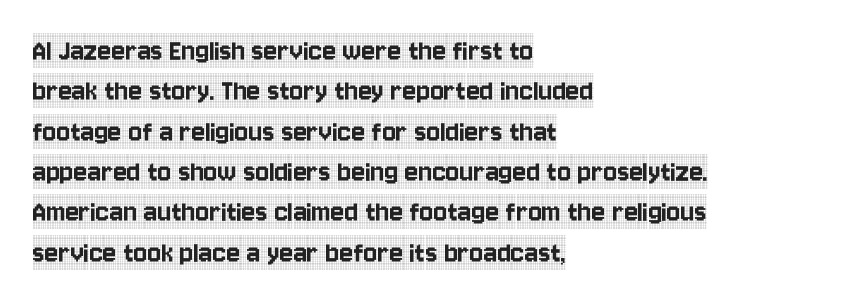
This sample uses an upright cut, with every glyph sitting square on the baseline. Tracking here is standard; glyphs follow each other at the usual distance. The paragraph has a hard left edge and a soft right edge. Glance below the letters and you will spot only blank space.
